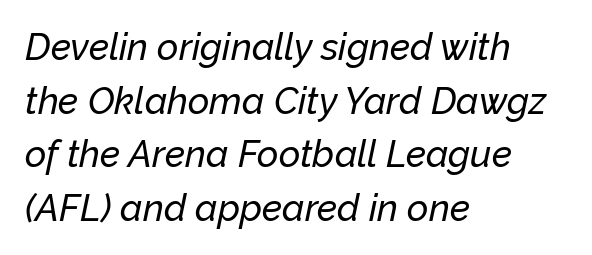
The image shows 37 px text type, italic (leaning right); set left-aligned, normal line spacing (1.45x), normal letter spacing, not underlined; low stroke contrast and a medium x-height.
